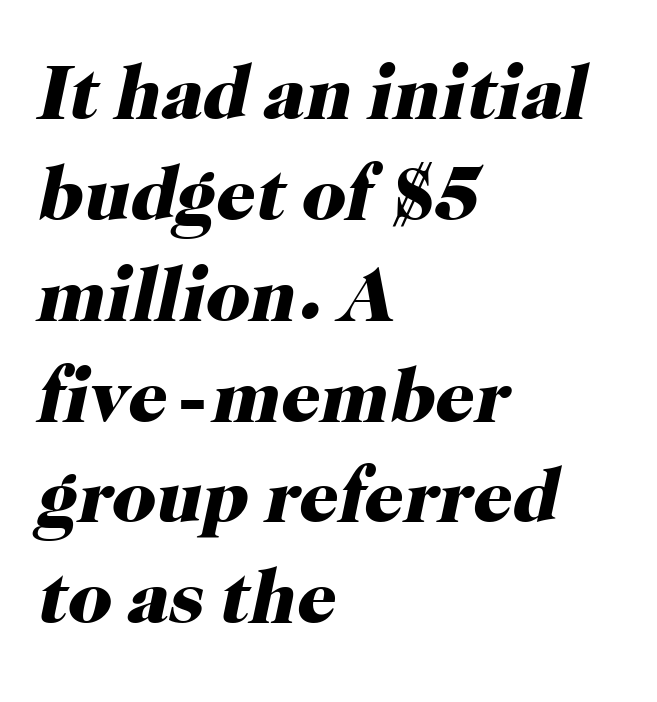
The tracking reads as untouched default to a designer's eye. The space directly below the letters is spotless. Would a proofreader flag this as italicized? Yes. A typesetter would call this leading conventional body-copy spacing. The face used here is proportionally spaced, like ordinary book or web type. Serif or sans? Serif — the stroke terminals have little feet.
